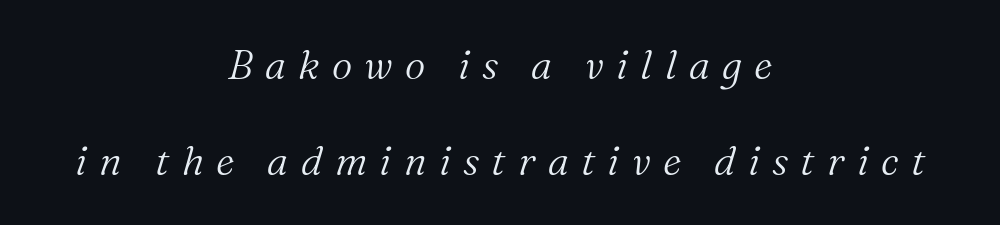
Only glyphs here, with clear space below each row. This reads as an unemphasized weight, regular at the heaviest. Note the varied advance widths — an 'i' is clearly narrower than an 'm'. The characters display serif detailing at their extremities. Substantial extra tracking has been applied to these lines. An italicized treatment has been applied to the whole sample.
